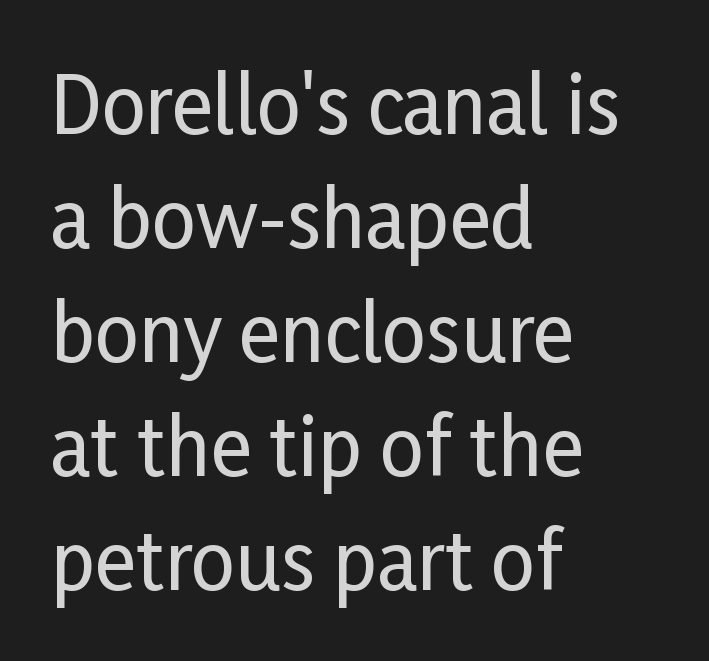
{"serif": "no", "italic": "no", "width": "condensed", "stroke_contrast": "low", "x_height": "medium", "monospaced": "no", "underline": "no", "align": "left", "line_spacing": "normal", "line_spacing_ratio": 1.46, "letter_spacing": "normal", "letter_spacing_em": 0.0, "glyph_px": 78}
